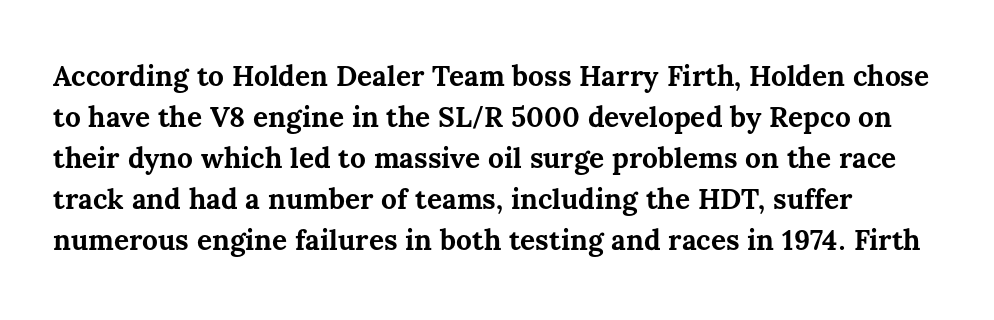
{"italic": "no", "bold": "yes", "weight": "bold", "width": "normal", "stroke_contrast": "medium", "x_height": "medium", "monospaced": "no", "underline": "no", "line_spacing": "normal", "line_spacing_ratio": 1.46, "letter_spacing": "normal", "letter_spacing_em": 0.0, "glyph_px": 28}
